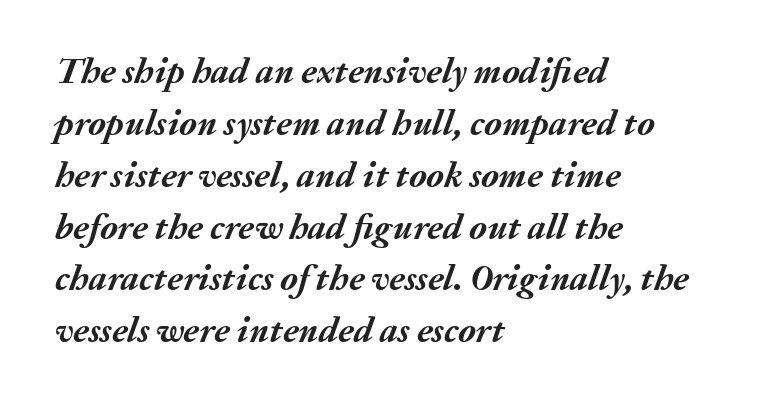
The image shows 36 px semibold type, italic (leaning right); set left-aligned, normal line spacing (1.44x), normal letter spacing, not underlined; medium stroke contrast and a medium x-height.
